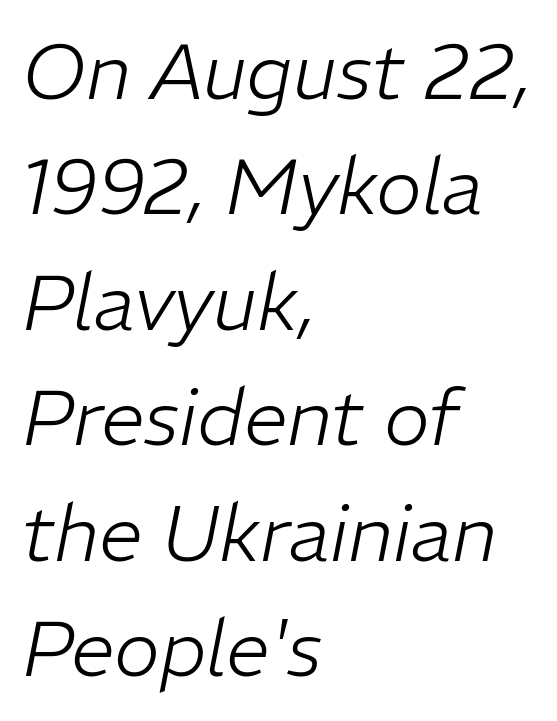
Q: Is the text bold? A: No.
Q: Is the text italic (slanted)? A: Yes, it leans right by about 11 degrees.
Q: Is the text underlined? A: No.
Q: How is the paragraph aligned? A: Left-aligned.
Q: Is the spacing between letters normal or unusually wide? A: Normal.
Q: Is the spacing between lines tight, normal or loose? A: Normal.
Q: Width (condensed, normal, or wide)? A: Normal.
Q: Stroke contrast? A: Low.
Q: x-height? A: Medium.
Q: Monospaced? A: No.
